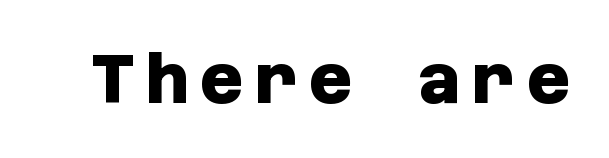
Q: Is the text bold? A: Yes.
Q: Is the typeface a serif or a sans-serif typeface? A: Sans-serif.
Q: Is the text underlined? A: No.
Q: Width (condensed, normal, or wide)? A: Normal.
Q: Stroke contrast? A: Low.
Q: x-height? A: Large.
